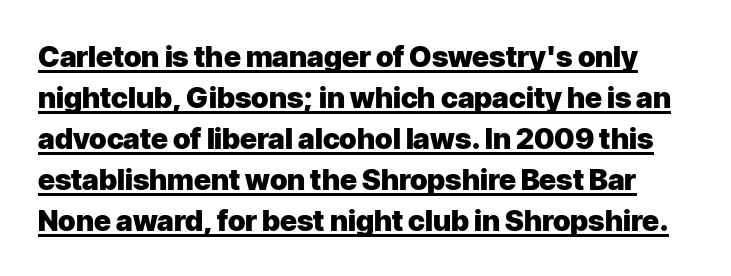
Serifs: no, the terminals of the letterforms are clean. These lines carry a lot of weight — the face is fully bold. Character widths vary here, with narrow letters taking less room than wide ones. There is no visible air inserted between adjacent glyphs.
